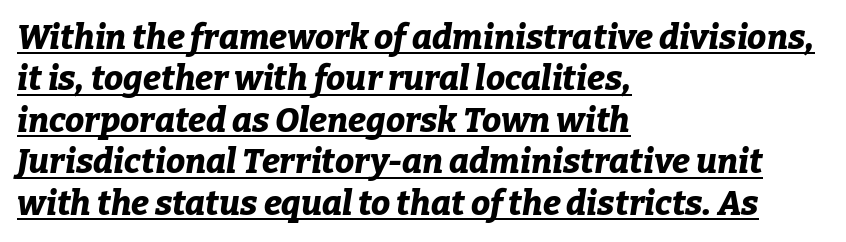
The image shows 34 px bold type, italic (leaning right); set left-aligned, line spacing 1.22x, normal letter spacing, underlined; low stroke contrast and a medium x-height.
